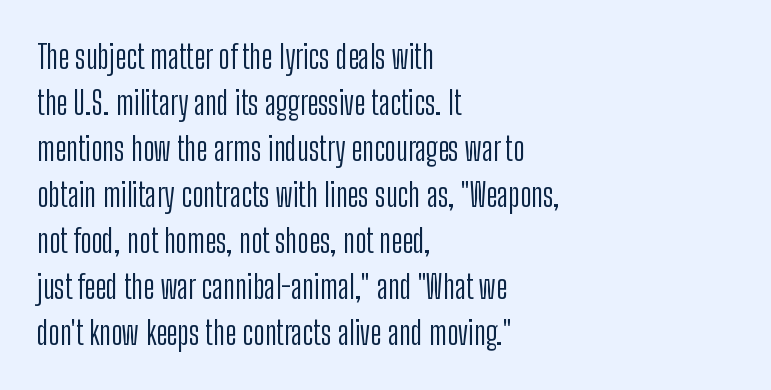
The image shows 32 px light, condensed sans-serif type, upright; set left-aligned, normal line spacing (1.44x), normal letter spacing, not underlined; low stroke contrast and a medium x-height.
